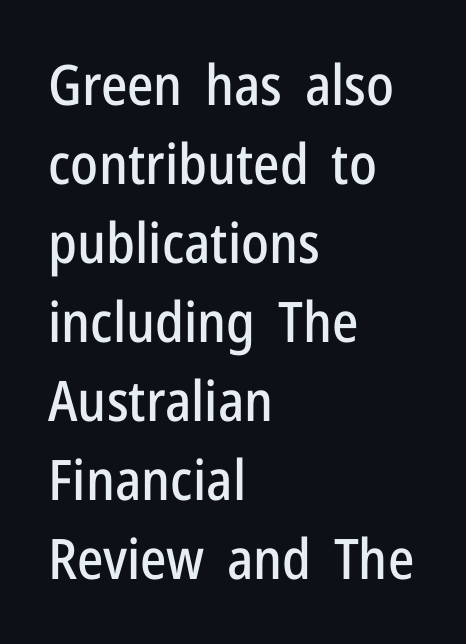
The image shows 56 px condensed sans-serif type, upright; set left-aligned, normal line spacing (1.41x), normal letter spacing, not underlined; low stroke contrast and a medium x-height.
